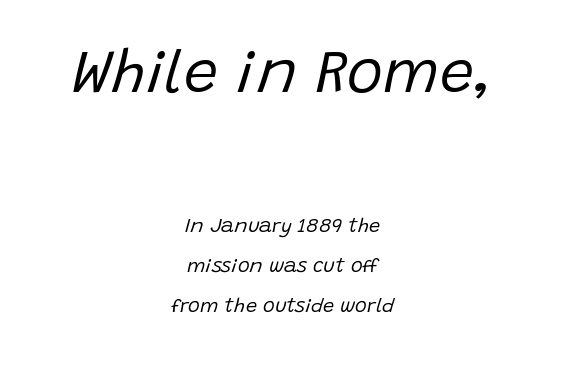
{"italic": "yes", "lean": "right", "slant_degrees": 15, "bold": "no", "weight": "regular", "width": "normal", "stroke_contrast": "low", "x_height": "large", "monospaced": "no", "underline": "no", "align": "center", "line_spacing": "loose", "line_spacing_ratio": 1.99, "letter_spacing": "normal", "letter_spacing_em": 0.0, "larger_block": "first", "size_ratio": 3.05, "glyph_px": 61}
